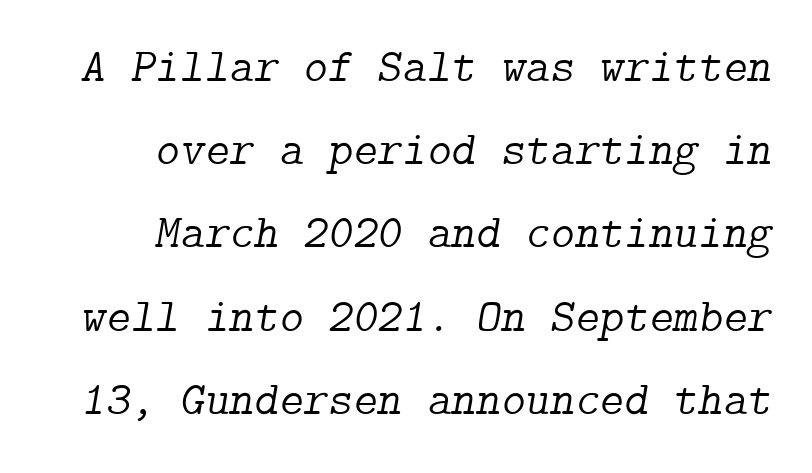
{"serif": "yes", "italic": "yes", "lean": "right", "slant_degrees": 9, "bold": "no", "weight": "light", "width": "normal", "stroke_contrast": "low", "x_height": "medium", "underline": "no", "align": "right", "line_spacing_ratio": 1.77, "letter_spacing": "normal", "letter_spacing_em": 0.0, "glyph_px": 47}
